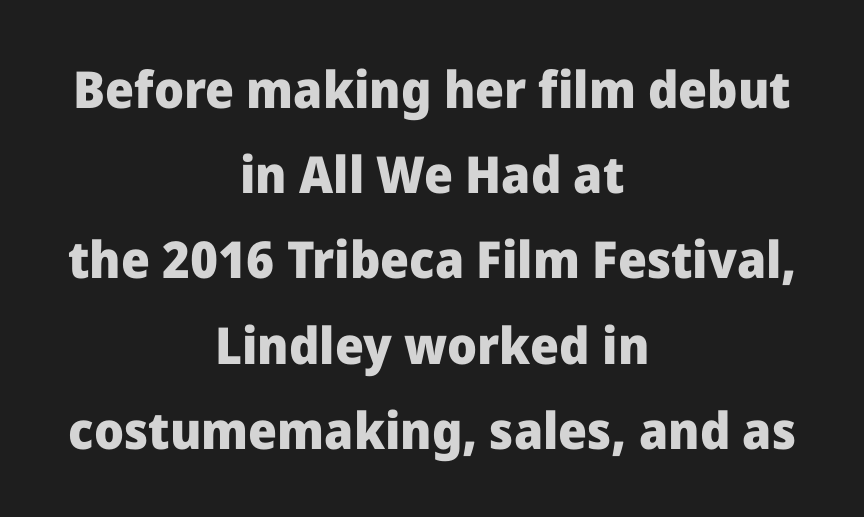
Posture: upright roman. The letters advance in unequal steps, a hallmark of proportional type. The rendering keeps characters at their native spacing. The passage shown stacks its lines at a standard gap. The strip under each line holds only bare page.
